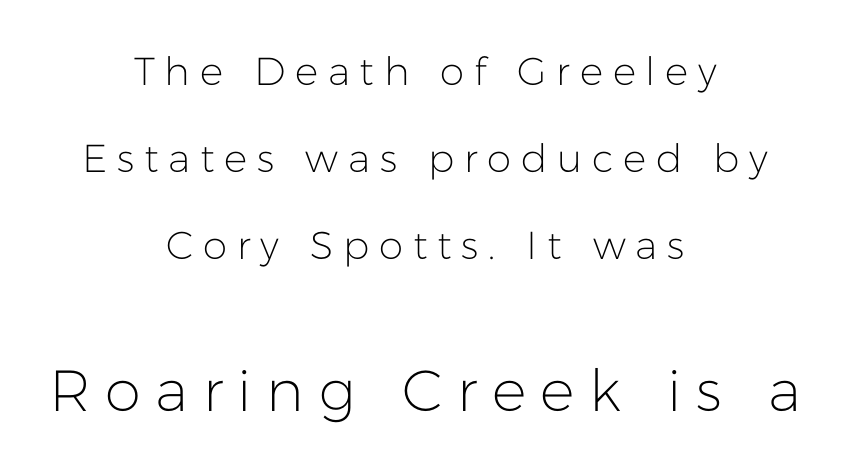
Q: Is the text bold? A: No.
Q: Is the text italic (slanted)? A: No, it is upright.
Q: Is the typeface a serif or a sans-serif typeface? A: Sans-serif.
Q: Is the text underlined? A: No.
Q: How is the paragraph aligned? A: Centered.
Q: Is the spacing between letters normal or unusually wide? A: Unusually wide.
Q: Is the spacing between lines tight, normal or loose? A: Loose.
Q: Which block of text is set in a larger size, the first (top) or the second (bottom)? A: The second (bottom) one.
Q: Width (condensed, normal, or wide)? A: Normal.
Q: Stroke contrast? A: Low.
Q: x-height? A: Medium.
Q: Monospaced? A: No.
